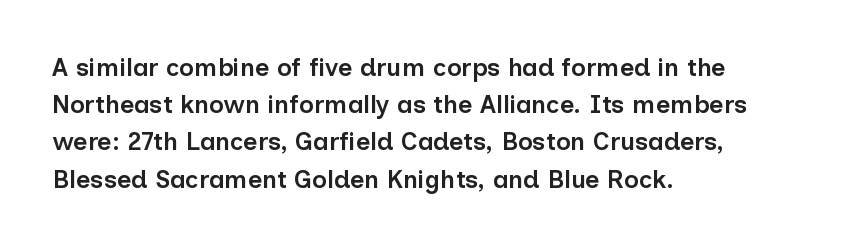
{"italic": "no", "bold": "semi", "underline": "no", "align": "left", "line_spacing": "normal", "line_spacing_ratio": 1.49, "letter_spacing": "normal", "letter_spacing_em": 0.0, "glyph_px": 25}
